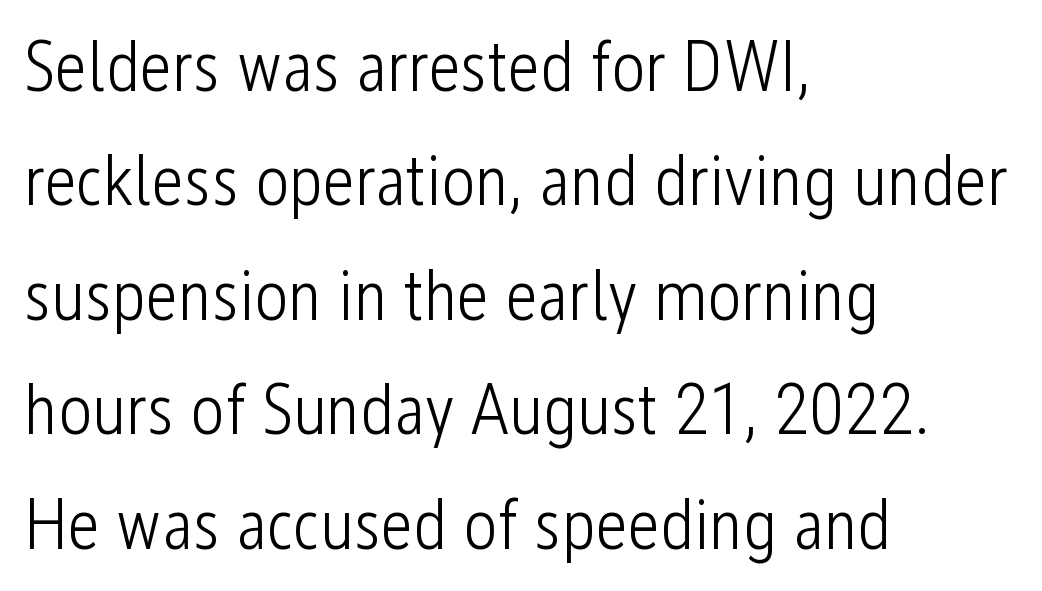
The image shows 72 px light, condensed sans-serif type, upright; set left-aligned, normal line spacing (1.59x), normal letter spacing, not underlined; low stroke contrast and a medium x-height.
